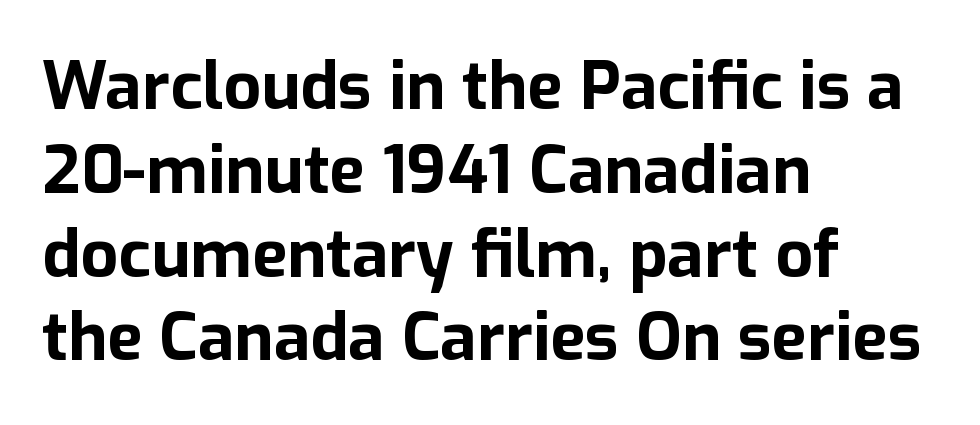
{"serif": "no", "italic": "no", "bold": "yes", "weight": "bold", "width": "normal", "stroke_contrast": "low", "x_height": "medium", "monospaced": "no", "underline": "no", "align": "left", "line_spacing": "normal", "line_spacing_ratio": 1.27, "letter_spacing": "normal", "letter_spacing_em": 0.0, "glyph_px": 66}
